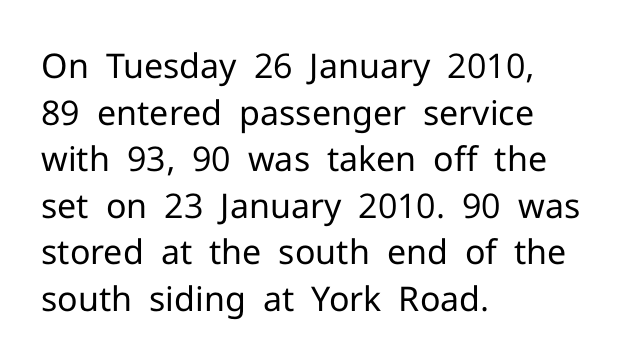
{"serif": "no", "italic": "no", "bold": "no", "weight": "regular", "width": "normal", "stroke_contrast": "low", "x_height": "medium", "monospaced": "no", "underline": "no", "align": "left", "line_spacing": "normal", "line_spacing_ratio": 1.37, "letter_spacing": "normal", "letter_spacing_em": 0.0, "glyph_px": 34}
